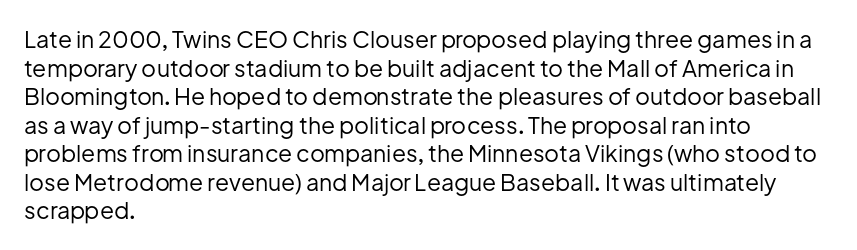
Beneath every word, the page is bare. On a weight scale, this lands at 450 or below. Look at the tracking — it's just the regular setting, nothing added. The typesetter chose a ragged-right arrangement here. Upright lettering throughout.
